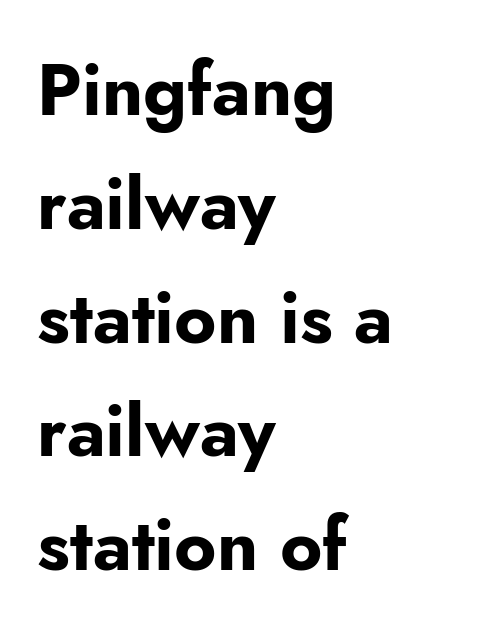
Line starts are locked; line ends wander. Serifs: no, the terminals of the letterforms are clean. Glyph-to-glyph distance matches everyday printed text. Underline: absent. Regarding leading, the lines here are spaced in the standard way.
